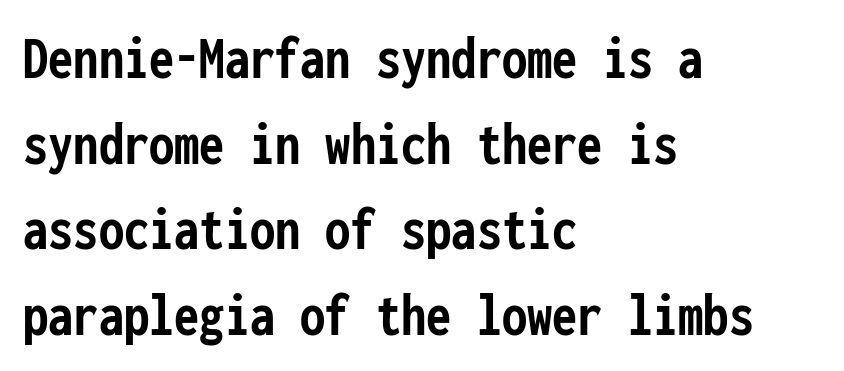
The paragraph shown leans on its left margin. The zone under the glyphs is completely vacant. Heavy, bold letterforms. Here the glyphs are tracked normally, forming tight word shapes. The rendering uses a moderate line-height, typical for paragraphs. Fixed-width glyphs throughout — classic coding-font behaviour.
